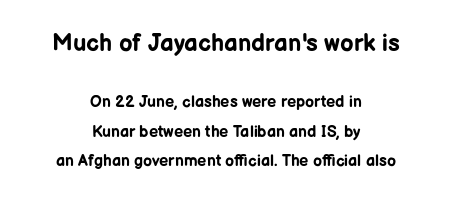
Each word holds together tightly as a unit, with standard inter-letter gaps. Both edges are ragged and mirror each other, which tells us the setting is centered. Plain, unruled lines of type. Plenty of ink on the page — the face is bold. Every stem runs plumb, perpendicular to the baseline.
